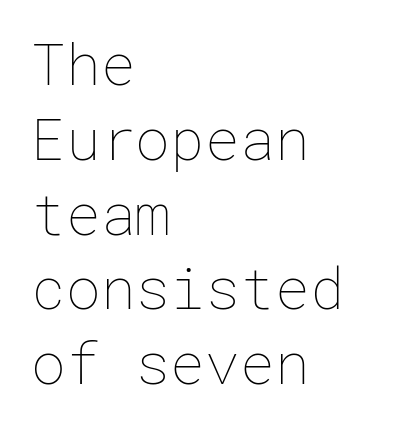
The image shows 58 px thin type, upright; set left-aligned, normal line spacing (1.29x), normal letter spacing, not underlined; low stroke contrast and a medium x-height.
